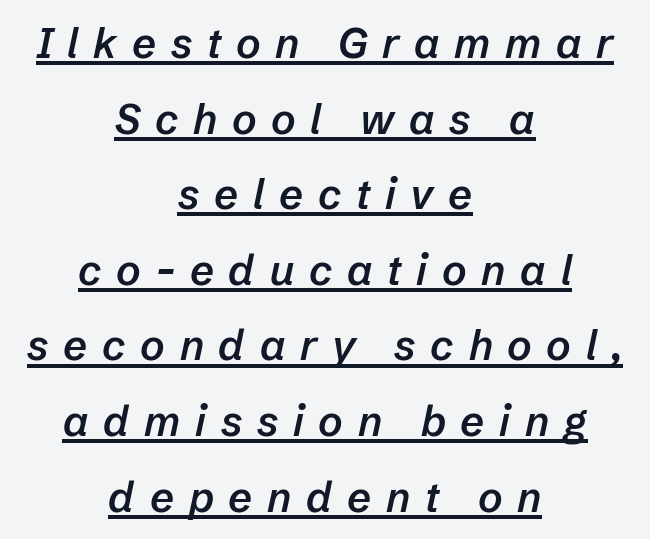
Q: Is the text bold? A: Semi-bold.
Q: Is the text italic (slanted)? A: Yes, it leans right by about 12 degrees.
Q: Is the text underlined? A: Yes.
Q: How is the paragraph aligned? A: Centered.
Q: Is the spacing between letters normal or unusually wide? A: Unusually wide.
Q: Width (condensed, normal, or wide)? A: Normal.
Q: Stroke contrast? A: Low.
Q: x-height? A: Medium.
Q: Monospaced? A: No.
